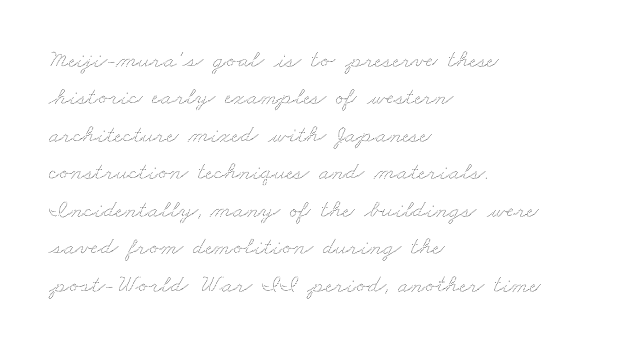
Q: Is the text underlined? A: No.
Q: How is the paragraph aligned? A: Left-aligned.
Q: Is the spacing between letters normal or unusually wide? A: Normal.
Q: Is the spacing between lines tight, normal or loose? A: Normal.
